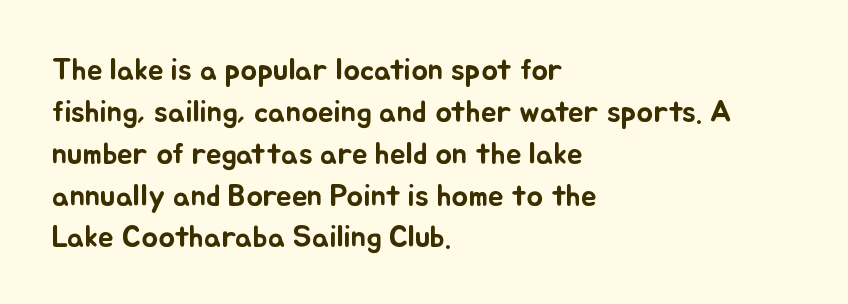
If you measured baseline to baseline, you'd find a middling distance. Do the characters align in a grid? No, the font is proportional. This rendering leaves character spacing at its baseline value. One-word summary of the alignment: left.
